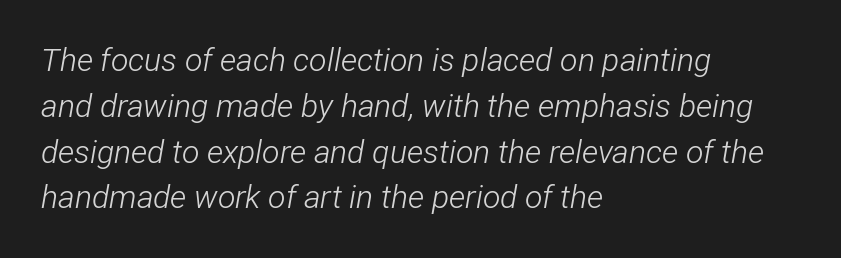
One-word summary of the alignment: left. Note the varied advance widths — an 'i' is clearly narrower than an 'm'. A clean baseline with only descenders dipping below it. Each new line begins a customary step beneath the previous one. Emphasis-style slanted type is in use.
